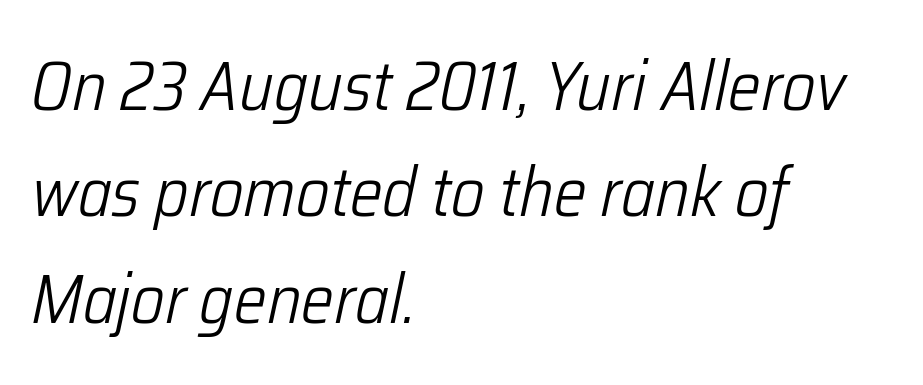
{"italic": "yes", "lean": "right", "slant_degrees": 12, "bold": "no", "weight": "light", "width": "condensed", "stroke_contrast": "low", "x_height": "medium", "monospaced": "no", "underline": "no", "align": "left", "line_spacing": "normal", "line_spacing_ratio": 1.54, "letter_spacing": "normal", "letter_spacing_em": 0.0, "glyph_px": 69}
